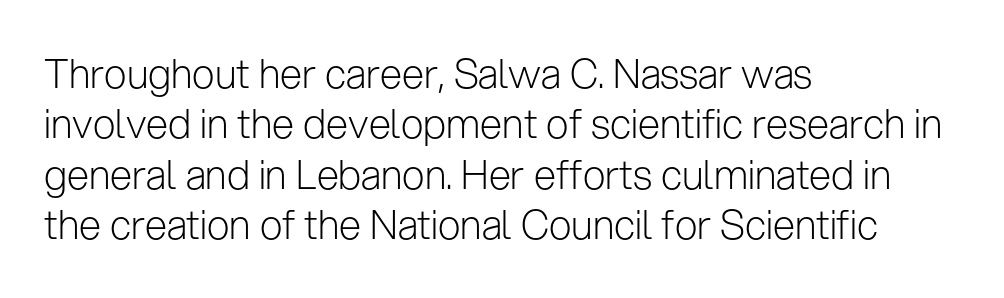
The image shows 40 px light sans-serif type, upright; set left-aligned, normal line spacing (1.26x), normal letter spacing, not underlined; low stroke contrast and a medium x-height.
